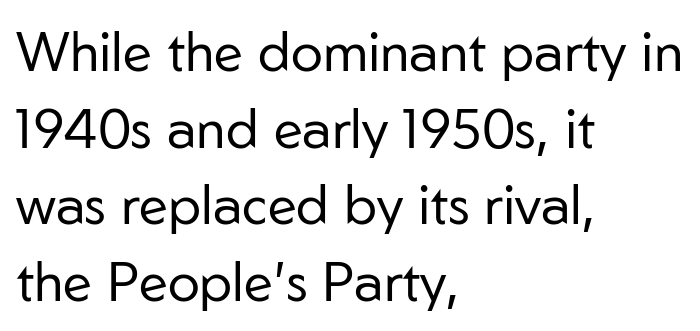
{"serif": "no", "italic": "no", "bold": "no", "weight": "regular", "width": "normal", "stroke_contrast": "low", "x_height": "medium", "monospaced": "no", "underline": "no", "align": "left", "line_spacing": "normal", "line_spacing_ratio": 1.42, "letter_spacing": "normal", "letter_spacing_em": 0.0, "glyph_px": 54}
